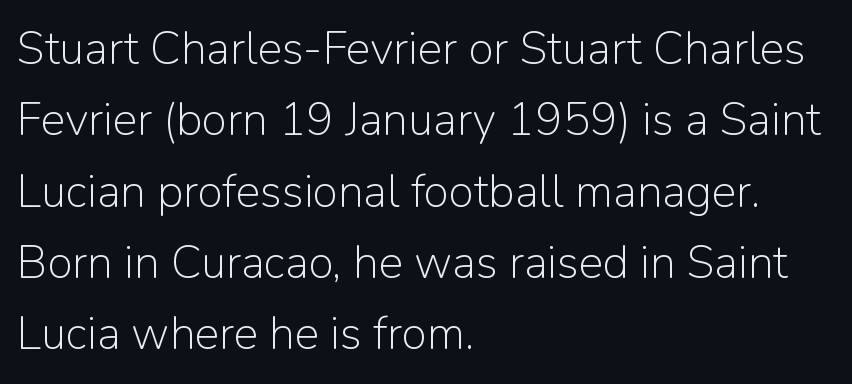
Q: Is the text bold? A: No.
Q: Is the text italic (slanted)? A: No, it is upright.
Q: Is the typeface a serif or a sans-serif typeface? A: Sans-serif.
Q: Is the text underlined? A: No.
Q: How is the paragraph aligned? A: Left-aligned.
Q: Is the spacing between letters normal or unusually wide? A: Normal.
Q: Is the spacing between lines tight, normal or loose? A: Normal.
Q: Width (condensed, normal, or wide)? A: Normal.
Q: Stroke contrast? A: Low.
Q: x-height? A: Medium.
Q: Monospaced? A: No.
